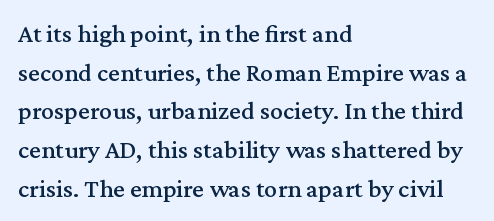
If you measured baseline to baseline, you'd find a middling distance. The line texture is even and compact thanks to regular tracking. Descender tails drop into unmarked territory. Posture: upright roman. Horizontally, the lines are justified to the leading edge only.
